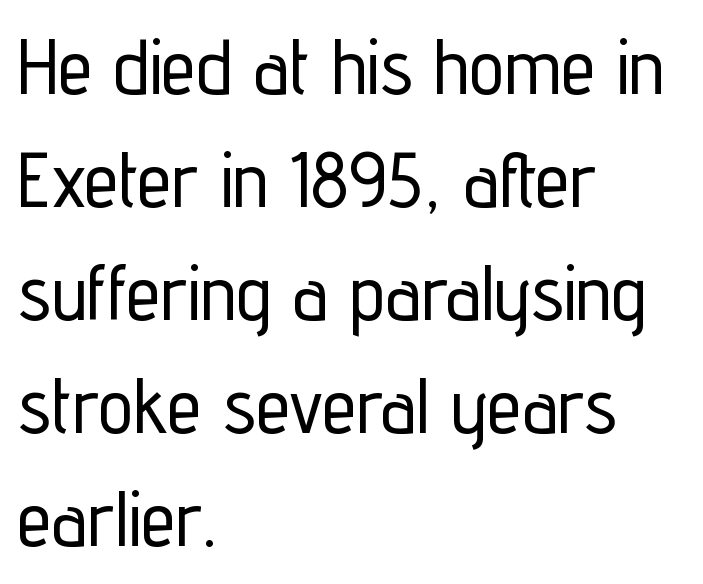
Q: Is the text italic (slanted)? A: No, it is upright.
Q: Is the typeface a serif or a sans-serif typeface? A: Sans-serif.
Q: Is the text underlined? A: No.
Q: How is the paragraph aligned? A: Left-aligned.
Q: Is the spacing between letters normal or unusually wide? A: Normal.
Q: Is the spacing between lines tight, normal or loose? A: Normal.
Q: Width (condensed, normal, or wide)? A: Condensed.
Q: Stroke contrast? A: Low.
Q: x-height? A: Medium.
Q: Monospaced? A: No.
